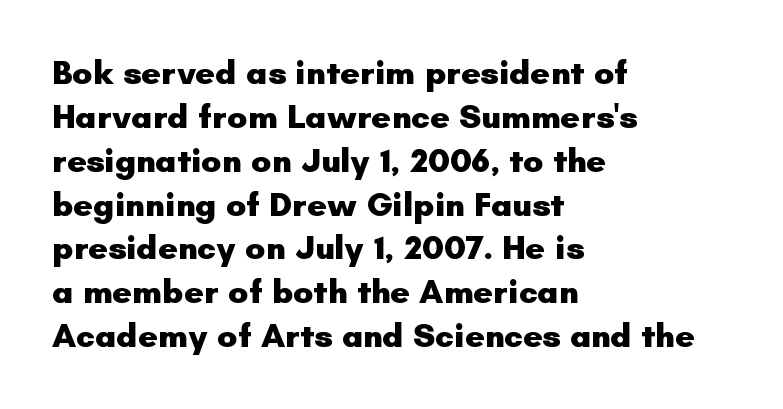
{"serif": "no", "italic": "no", "bold": "yes", "weight": "heavy", "width": "normal", "stroke_contrast": "low", "x_height": "small", "monospaced": "no", "underline": "no", "align": "left", "line_spacing": "normal", "line_spacing_ratio": 1.29, "letter_spacing": "normal", "letter_spacing_em": 0.0, "glyph_px": 34}
